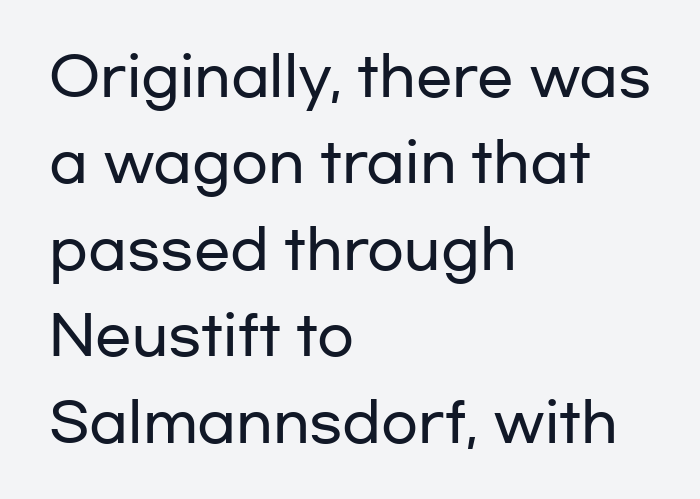
{"serif": "no", "italic": "no", "width": "wide", "stroke_contrast": "low", "x_height": "medium", "monospaced": "no", "underline": "no", "align": "left", "line_spacing": "normal", "line_spacing_ratio": 1.6, "letter_spacing": "normal", "letter_spacing_em": 0.0, "glyph_px": 54}
